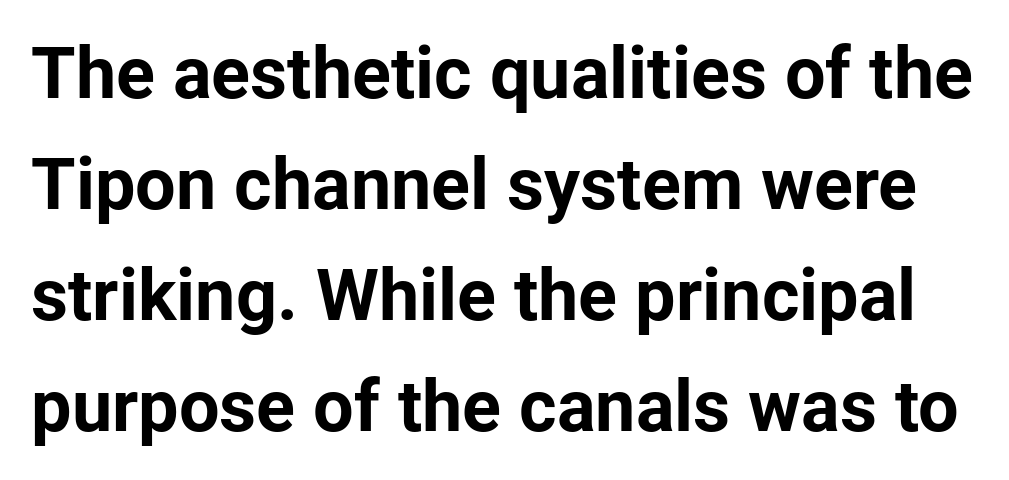
Q: Is the text bold? A: Yes.
Q: Is the text italic (slanted)? A: No, it is upright.
Q: Is the typeface a serif or a sans-serif typeface? A: Sans-serif.
Q: Is the text underlined? A: No.
Q: Is the spacing between letters normal or unusually wide? A: Normal.
Q: Is the spacing between lines tight, normal or loose? A: Normal.
Q: Width (condensed, normal, or wide)? A: Normal.
Q: Stroke contrast? A: Low.
Q: x-height? A: Medium.
Q: Monospaced? A: No.
